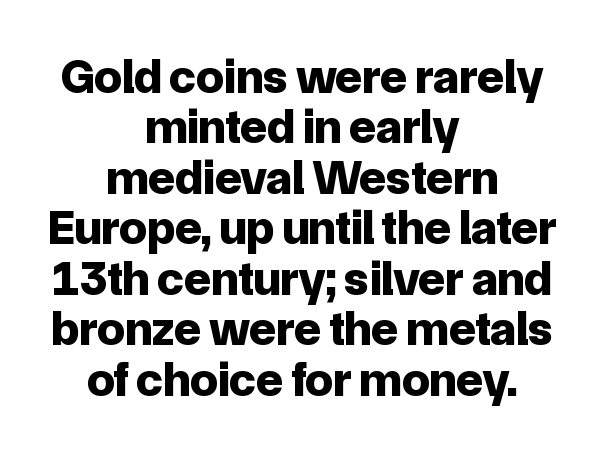
Q: Is the text bold? A: Yes.
Q: Is the text italic (slanted)? A: No, it is upright.
Q: Is the typeface a serif or a sans-serif typeface? A: Sans-serif.
Q: Is the text underlined? A: No.
Q: How is the paragraph aligned? A: Centered.
Q: Is the spacing between letters normal or unusually wide? A: Normal.
Q: Is the spacing between lines tight, normal or loose? A: Tight.
Q: Width (condensed, normal, or wide)? A: Normal.
Q: Stroke contrast? A: Low.
Q: x-height? A: Medium.
Q: Monospaced? A: No.
